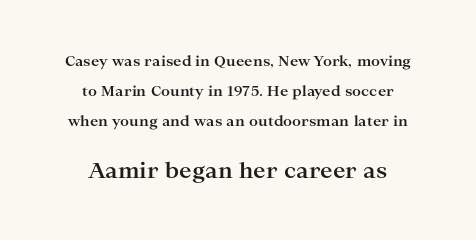
{"italic": "no", "bold": "yes", "underline": "no", "line_spacing": "loose", "line_spacing_ratio": 2.15, "letter_spacing": "normal", "letter_spacing_em": 0.0, "larger_block": "second", "size_ratio": 1.5, "glyph_px": 21}
